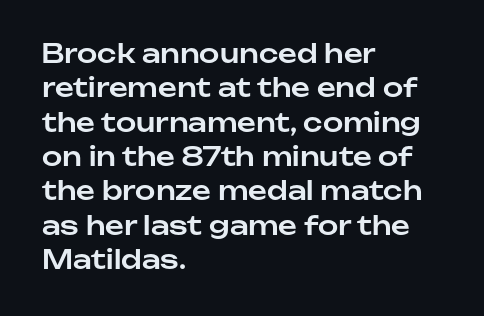
The image shows 26 px text type, upright; set left-aligned, normal line spacing (1.32x), normal letter spacing, not underlined.
